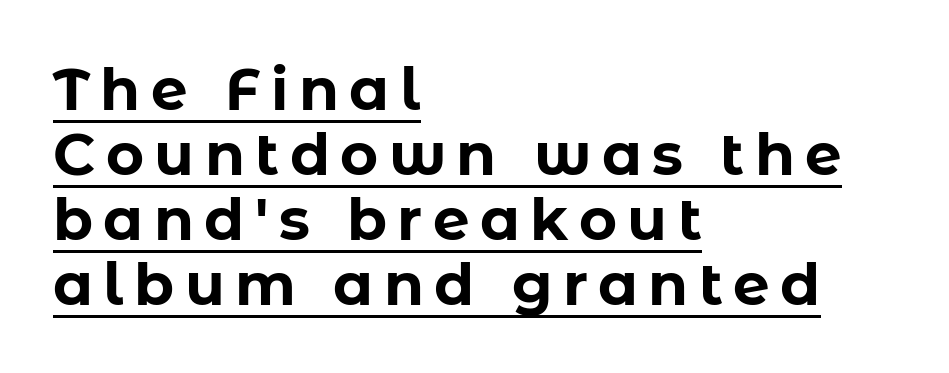
{"serif": "no", "italic": "no", "bold": "yes", "weight": "bold", "width": "normal", "stroke_contrast": "low", "x_height": "medium", "monospaced": "no", "underline": "yes", "align": "left", "line_spacing": "tight", "line_spacing_ratio": 1.12, "glyph_px": 58}
